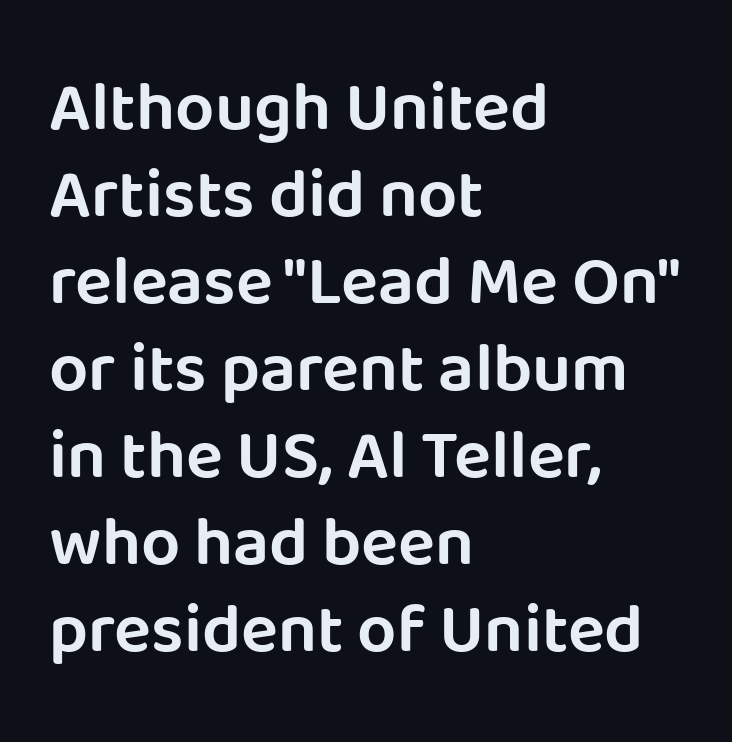
Leading matches the norm, producing a regular column. Every row of glyphs begins at an identical x-position on the left. Just letters on the line, the space beneath them empty. You could call the tracking neutral — neither tight nor loose. The text was rendered using a sans face with plain stroke endings.
